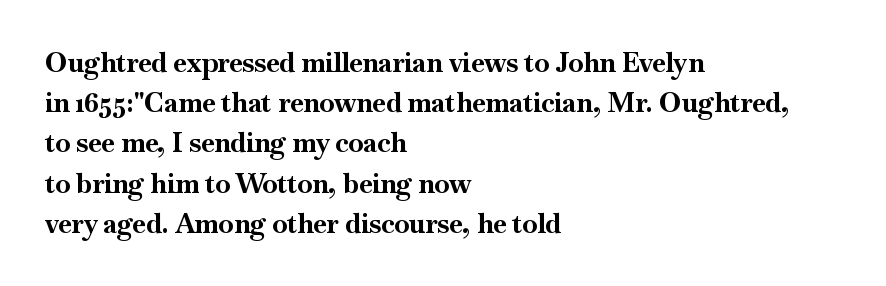
The image shows 27 px bold type, upright; set left-aligned, normal line spacing (1.49x), normal letter spacing, not underlined.
